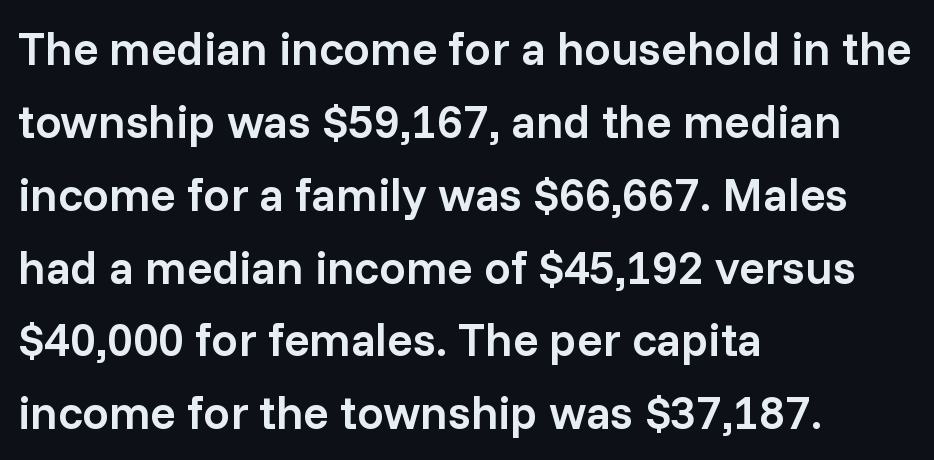
The image shows 47 px semibold sans-serif type, upright; set left-aligned, normal line spacing (1.55x), normal letter spacing, not underlined; low stroke contrast and a medium x-height.
